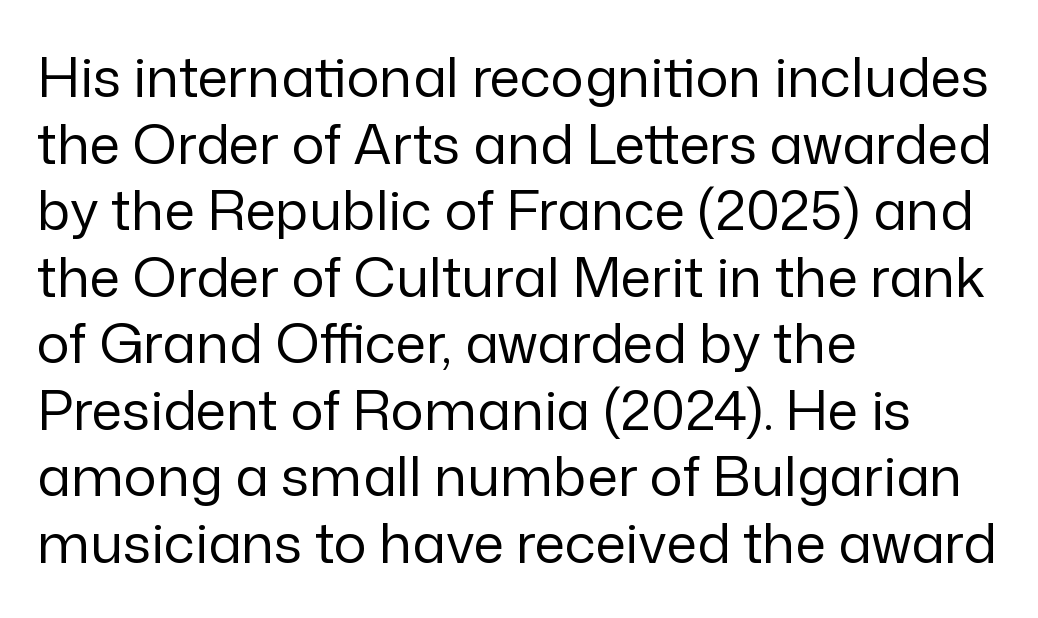
{"serif": "no", "italic": "no", "bold": "no", "weight": "regular", "width": "normal", "stroke_contrast": "low", "x_height": "medium", "monospaced": "no", "underline": "no", "align": "left", "line_spacing_ratio": 1.21, "letter_spacing": "normal", "letter_spacing_em": 0.0, "glyph_px": 55}
